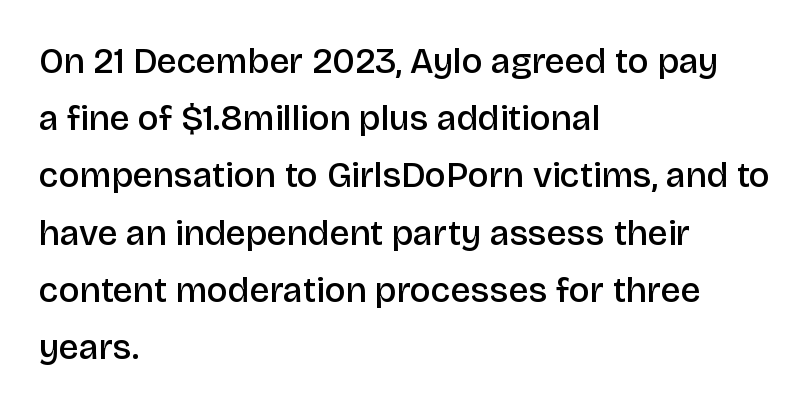
Q: Is the text bold? A: Semi-bold.
Q: Is the text italic (slanted)? A: No, it is upright.
Q: Is the typeface a serif or a sans-serif typeface? A: Sans-serif.
Q: Is the text underlined? A: No.
Q: How is the paragraph aligned? A: Left-aligned.
Q: Is the spacing between letters normal or unusually wide? A: Normal.
Q: Is the spacing between lines tight, normal or loose? A: Normal.
Q: Width (condensed, normal, or wide)? A: Normal.
Q: Stroke contrast? A: Low.
Q: x-height? A: Large.
Q: Monospaced? A: No.
